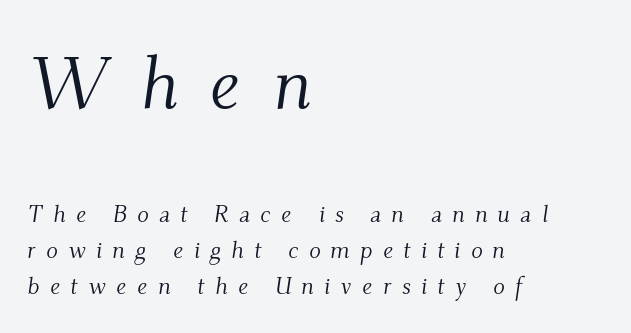
The image shows 73 px light serif type, italic (leaning right); set left-aligned, normal line spacing (1.5x), unusually wide letter spacing (+0.43 em), not underlined; the first (top) block is 3.04x larger; medium stroke contrast and a small x-height.
